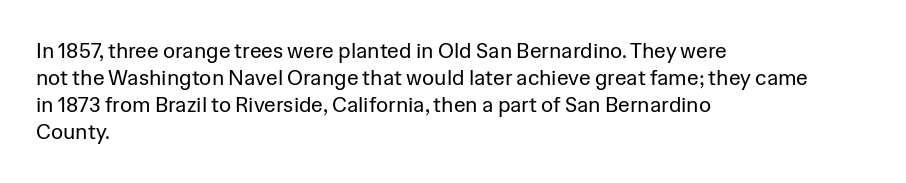
Q: Is the text bold? A: No.
Q: Is the text italic (slanted)? A: No, it is upright.
Q: Is the text underlined? A: No.
Q: How is the paragraph aligned? A: Left-aligned.
Q: Is the spacing between letters normal or unusually wide? A: Normal.
Q: Is the spacing between lines tight, normal or loose? A: Normal.
